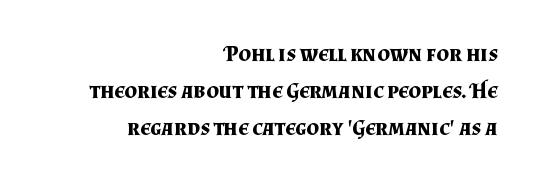
Q: Is the text bold? A: Yes.
Q: Is the text italic (slanted)? A: No, it is upright.
Q: Is the text underlined? A: No.
Q: How is the paragraph aligned? A: Right-aligned.
Q: Is the spacing between letters normal or unusually wide? A: Normal.
Q: Is the spacing between lines tight, normal or loose? A: Normal.
